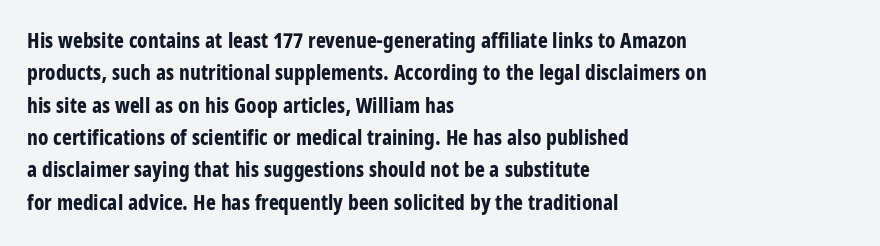
Q: Is the text bold? A: Yes.
Q: Is the text italic (slanted)? A: No, it is upright.
Q: Is the text underlined? A: No.
Q: How is the paragraph aligned? A: Left-aligned.
Q: Is the spacing between letters normal or unusually wide? A: Normal.
Q: Is the spacing between lines tight, normal or loose? A: Normal.
